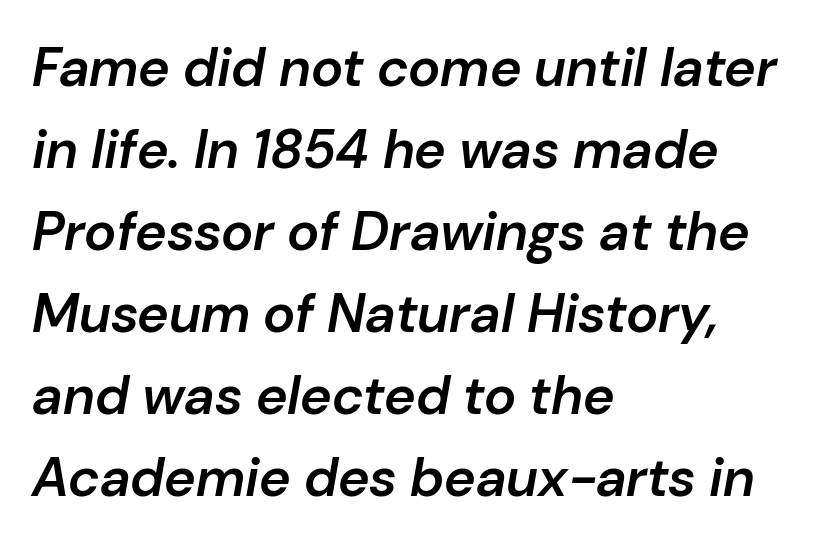
Q: Is the text bold? A: Semi-bold.
Q: Is the text italic (slanted)? A: Yes, it leans right by about 10 degrees.
Q: Is the text underlined? A: No.
Q: How is the paragraph aligned? A: Left-aligned.
Q: Is the spacing between letters normal or unusually wide? A: Normal.
Q: Is the spacing between lines tight, normal or loose? A: Normal.
Q: Width (condensed, normal, or wide)? A: Normal.
Q: Stroke contrast? A: Low.
Q: x-height? A: Medium.
Q: Monospaced? A: No.
